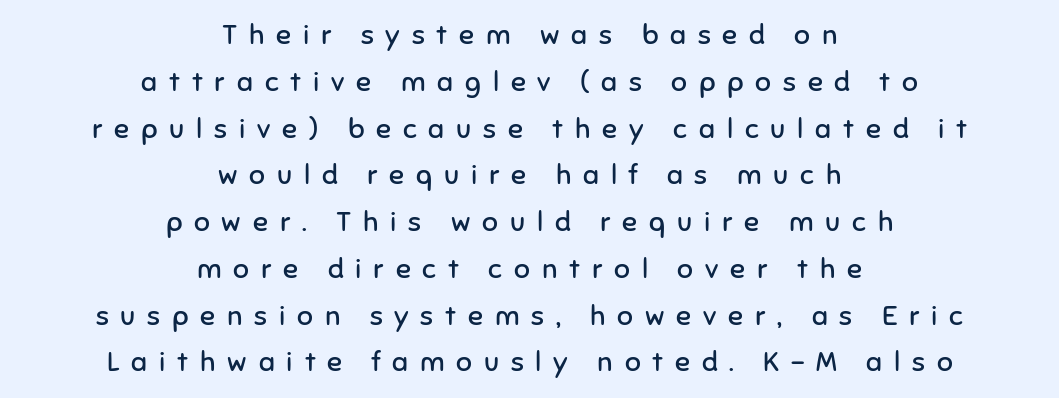
A clean baseline with only descenders dipping below it. Vertically, the passage feels balanced, rows spaced as you'd expect. Look at the bottom of the vertical strokes: they stop flat, with no serifs. You could only call the tracking loose — the letters float apart.
